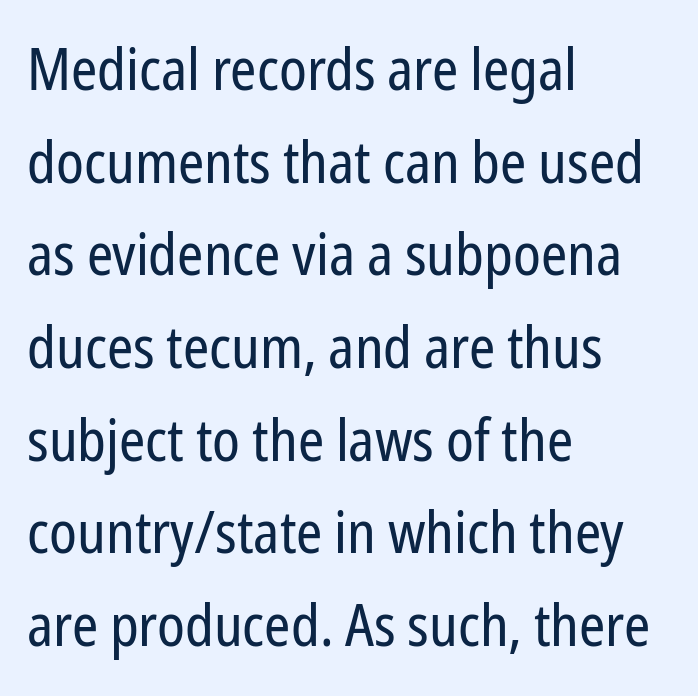
The image shows 59 px regular-weight, condensed sans-serif type, upright; set left-aligned, normal line spacing (1.57x), normal letter spacing, not underlined; low stroke contrast and a medium x-height.
